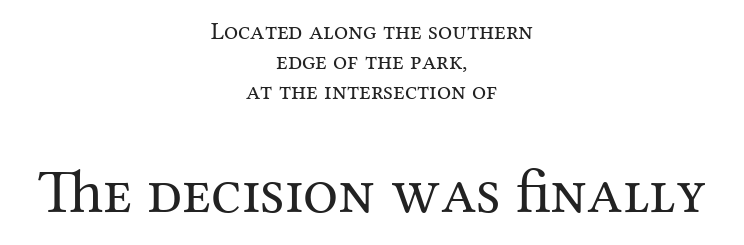
{"serif": "yes", "italic": "no", "bold": "no", "weight": "regular", "width": "normal", "stroke_contrast": "medium", "x_height": "medium", "monospaced": "no", "underline": "no", "align": "center", "line_spacing_ratio": 1.21, "letter_spacing": "normal", "letter_spacing_em": 0.0, "larger_block": "second", "size_ratio": 2.48, "glyph_px": 62}
